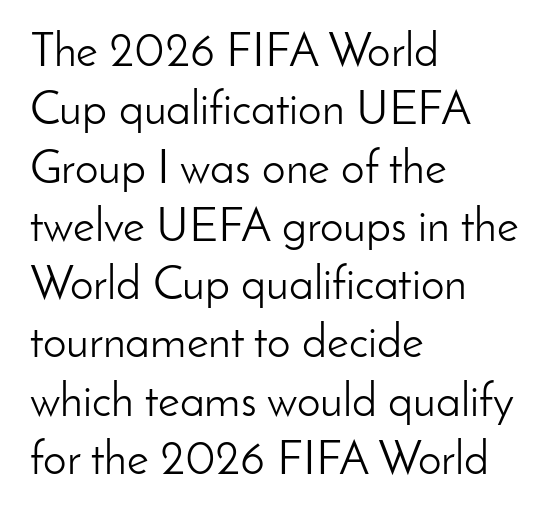
Descenders hang freely into open space. The face used here is a sans, in the tradition of grotesques and geometrics. Do the characters align in a grid? No, the font is proportional. Nobody touched the tracking dial on this one. Caption: face not bold, strokes unweighted. Is there any slant? The stems are plumb.
